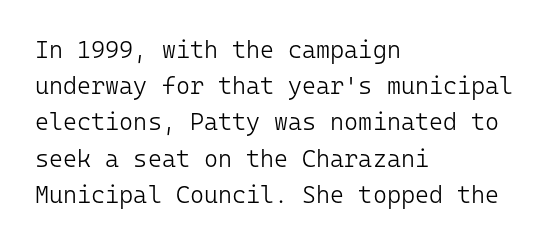
The image shows 24 px text type, upright; set left-aligned, normal line spacing (1.51x), normal letter spacing, not underlined.
